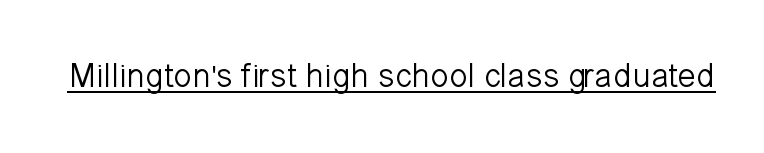
Q: Is the text bold? A: No.
Q: Is the text italic (slanted)? A: No, it is upright.
Q: Is the typeface a serif or a sans-serif typeface? A: Sans-serif.
Q: Is the text underlined? A: Yes.
Q: Is the spacing between letters normal or unusually wide? A: Normal.
Q: Width (condensed, normal, or wide)? A: Normal.
Q: Stroke contrast? A: Low.
Q: x-height? A: Medium.
Q: Monospaced? A: No.
